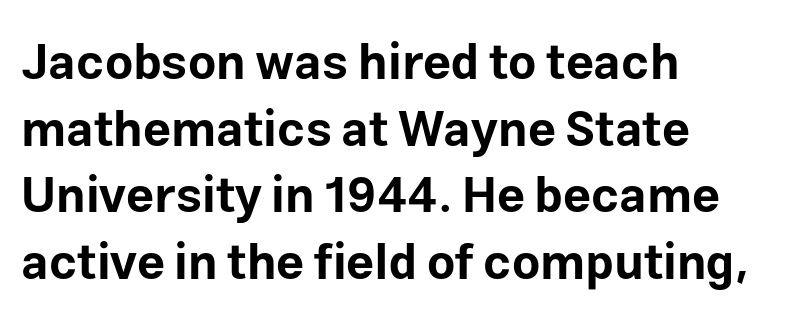
Q: Is the text bold? A: Yes.
Q: Is the text italic (slanted)? A: No, it is upright.
Q: Is the typeface a serif or a sans-serif typeface? A: Sans-serif.
Q: Is the text underlined? A: No.
Q: How is the paragraph aligned? A: Left-aligned.
Q: Is the spacing between letters normal or unusually wide? A: Normal.
Q: Is the spacing between lines tight, normal or loose? A: Normal.
Q: Width (condensed, normal, or wide)? A: Normal.
Q: Stroke contrast? A: Low.
Q: x-height? A: Medium.
Q: Monospaced? A: No.
